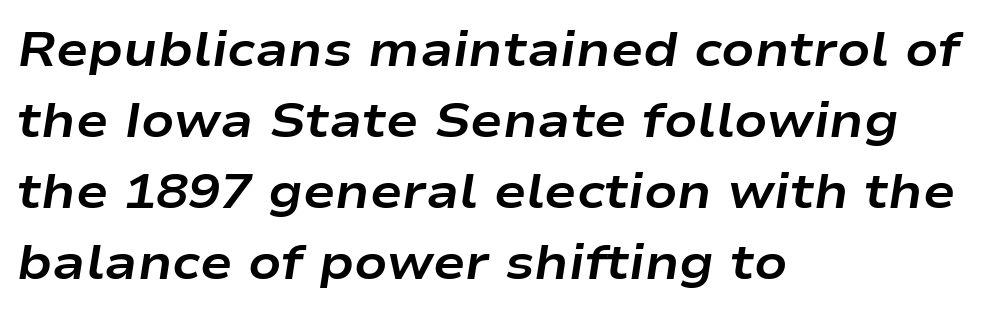
The image shows 48 px bold, wide type, italic (leaning right); set left-aligned, normal line spacing (1.48x), normal letter spacing, not underlined; low stroke contrast and a medium x-height.
